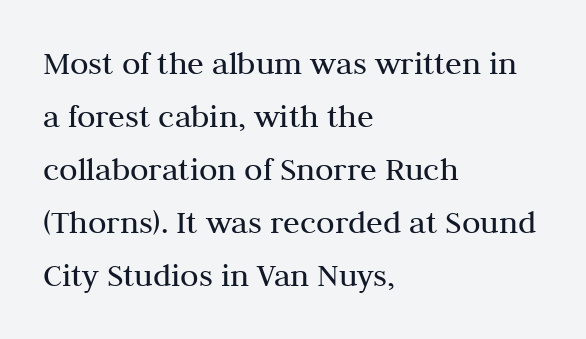
Q: Is the text bold? A: No.
Q: Is the text italic (slanted)? A: No, it is upright.
Q: Is the typeface a serif or a sans-serif typeface? A: Serif.
Q: Is the text underlined? A: No.
Q: How is the paragraph aligned? A: Left-aligned.
Q: Is the spacing between letters normal or unusually wide? A: Normal.
Q: Is the spacing between lines tight, normal or loose? A: Normal.
Q: Width (condensed, normal, or wide)? A: Normal.
Q: Stroke contrast? A: Medium.
Q: x-height? A: Medium.
Q: Monospaced? A: No.
